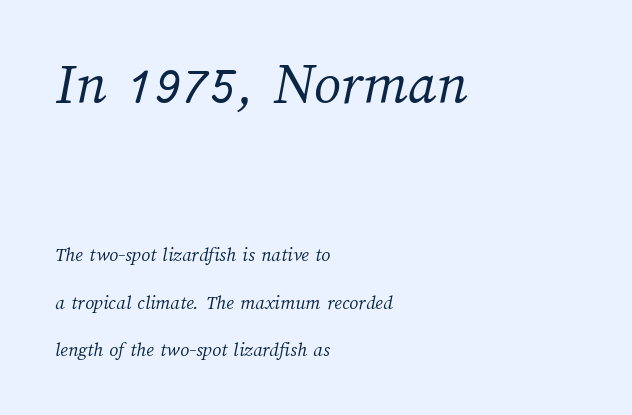
If you drew a ruler down the left edge, every line would touch it. Is the stroke heavy? The answer is a plain regular-or-lighter. Observe the ordinary spacing: letters are neighbours, not strangers. Clear beneath every line of the passage.
